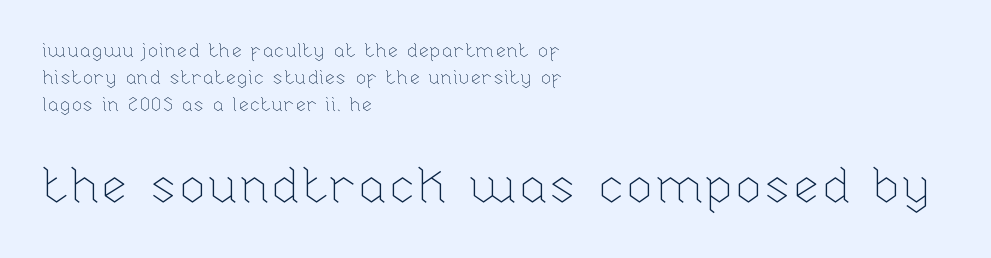
{"italic": "no", "bold": "no", "weight": "thin", "width": "normal", "stroke_contrast": "low", "x_height": "medium", "monospaced": "no", "underline": "no", "align": "left", "line_spacing": "normal", "line_spacing_ratio": 1.35, "letter_spacing": "normal", "letter_spacing_em": 0.0, "larger_block": "second", "size_ratio": 2.55, "glyph_px": 51}
